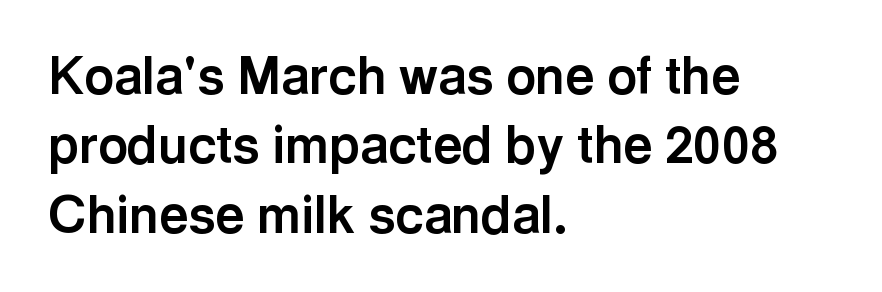
Q: Is the text bold? A: Yes.
Q: Is the text italic (slanted)? A: No, it is upright.
Q: Is the typeface a serif or a sans-serif typeface? A: Sans-serif.
Q: Is the text underlined? A: No.
Q: How is the paragraph aligned? A: Left-aligned.
Q: Is the spacing between letters normal or unusually wide? A: Normal.
Q: Is the spacing between lines tight, normal or loose? A: Normal.
Q: Width (condensed, normal, or wide)? A: Normal.
Q: x-height? A: Medium.
Q: Monospaced? A: No.
